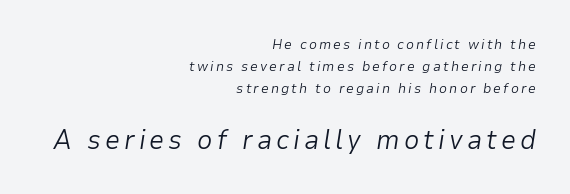
The image shows 27 px text type, italic (leaning right); set right-aligned, normal line spacing (1.56x), not underlined; the second (bottom) block is 1.93x larger.
